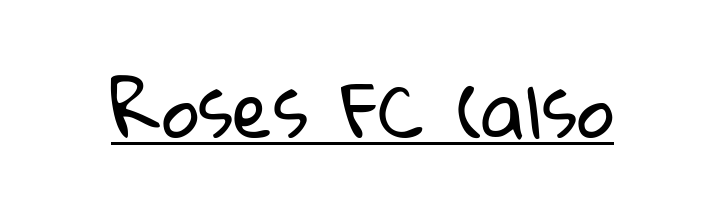
The rendering uses natural spacing where letterforms have individual widths. Weight class: somewhere from thin through regular. No feet cap the strokes, marking this as sans-serif type. Here the glyphs are tracked normally, forming tight word shapes.
